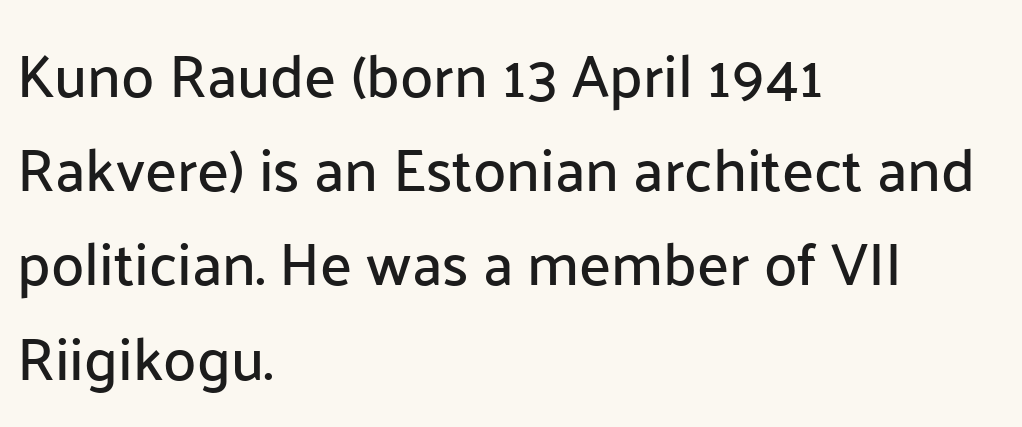
Each letter keeps its own natural width here, so spacing adapts to shape. Each row of text sits above clean, open space. The axis of the letterforms is exactly vertical. Tracking value appears to be zero — textbook default spacing.
